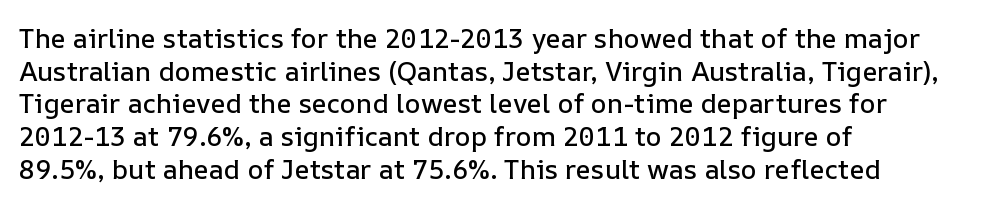
Q: Is the text italic (slanted)? A: No, it is upright.
Q: Is the text underlined? A: No.
Q: How is the paragraph aligned? A: Left-aligned.
Q: Is the spacing between letters normal or unusually wide? A: Normal.
